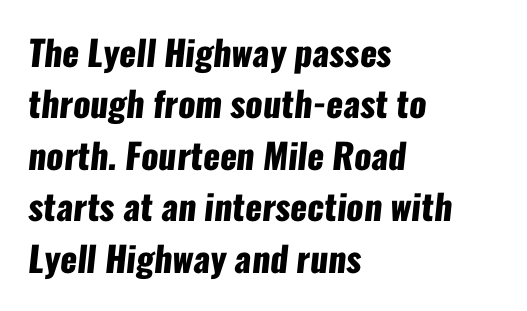
Reading down the column, the eye jumps a familiar distance to each next line. Compared with an ordinary text face, these strokes are far heavier — a full bold. These lines are set flush left with a ragged right edge. No feet cap the strokes, marking this as sans-serif type.
